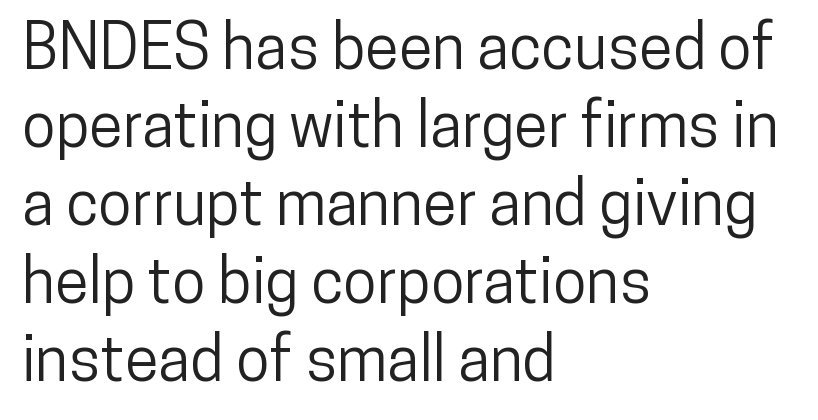
Note the varied advance widths — an 'i' is clearly narrower than an 'm'. The face used here is rendered with its standard letterfit. Vertical strokes here are truly vertical. Is this a sans? Yes — the strokes have no serifs. The space between consecutive lines is moderate.
